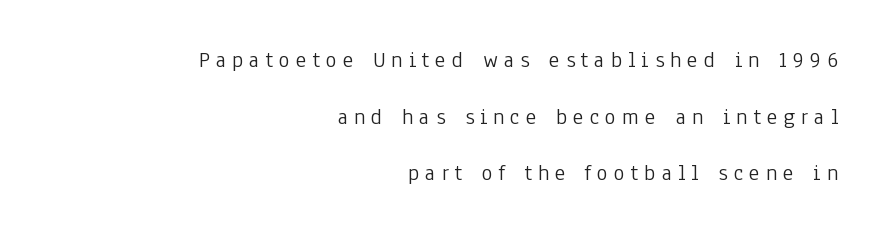
Q: Is the text bold? A: No.
Q: Is the text italic (slanted)? A: No, it is upright.
Q: Is the text underlined? A: No.
Q: How is the paragraph aligned? A: Right-aligned.
Q: Is the spacing between letters normal or unusually wide? A: Unusually wide.
Q: Is the spacing between lines tight, normal or loose? A: Loose.
